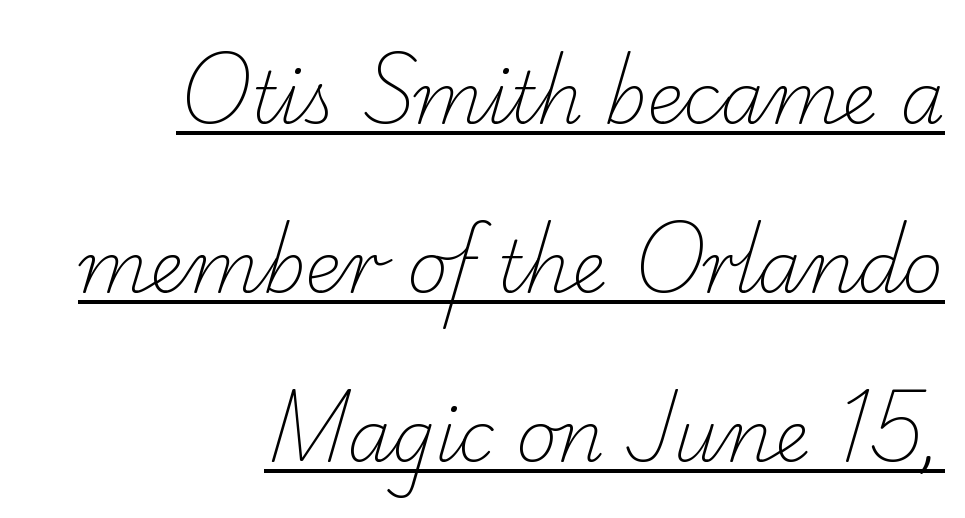
{"serif": "yes", "bold": "no", "weight": "light", "width": "normal", "stroke_contrast": "low", "x_height": "small", "monospaced": "no", "underline": "yes", "align": "right", "line_spacing": "loose", "line_spacing_ratio": 2.38, "letter_spacing": "normal", "letter_spacing_em": 0.0, "glyph_px": 71}
